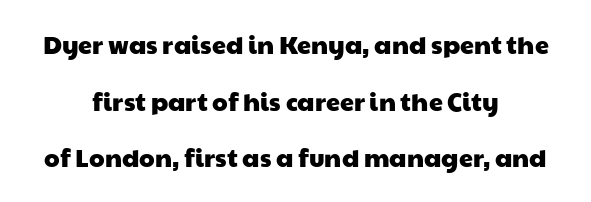
Check the space under the baseline: it is left empty. Tracking here is standard; glyphs follow each other at the usual distance. Layout note: lines centered. Vertical spacing — loose.
